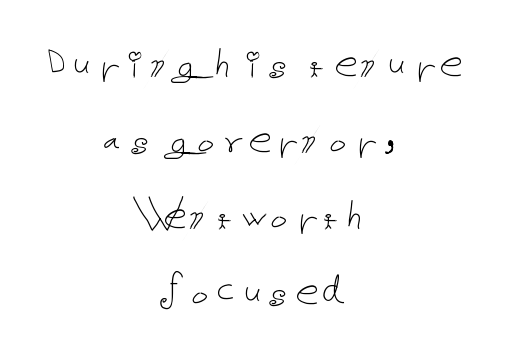
{"italic": "no", "bold": "no", "weight": "thin", "width": "normal", "stroke_contrast": "low", "x_height": "medium", "underline": "no", "align": "center", "line_spacing": "normal", "line_spacing_ratio": 1.62, "letter_spacing": "normal", "letter_spacing_em": 0.0, "glyph_px": 47}
